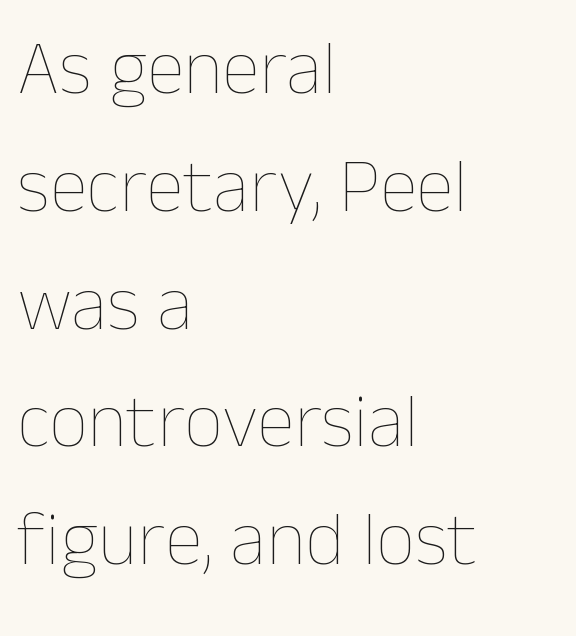
The image shows 77 px thin type, upright; set left-aligned, normal line spacing (1.53x), normal letter spacing, not underlined; low stroke contrast and a medium x-height.
